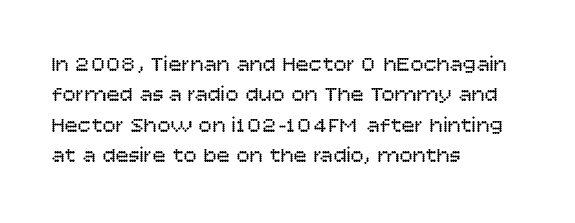
The image shows 22 px text type, upright; set left-aligned, normal line spacing (1.38x), normal letter spacing, not underlined.
